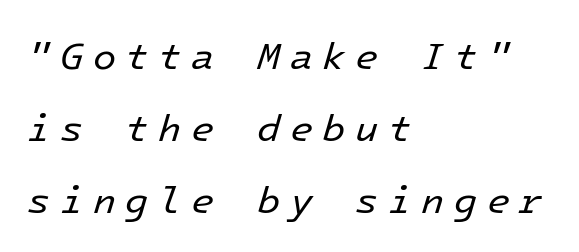
The whole block is typeset with a tilt. Which margin do the lines hug? The left one — the right edge is uneven. The weight tops out at a normal text grade. Clear beneath every line of the passage. The horizontal fit of the characters is loose and conspicuously gappy.
